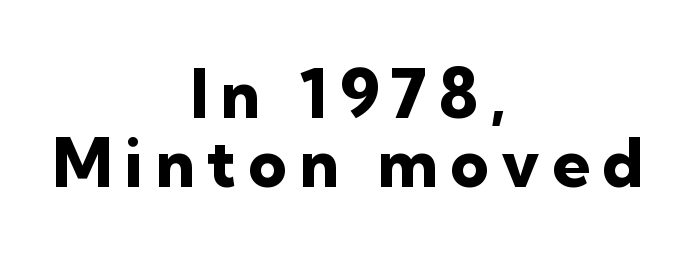
{"serif": "no", "italic": "no", "bold": "yes", "weight": "heavy", "width": "normal", "stroke_contrast": "low", "x_height": "medium", "monospaced": "no", "underline": "no", "align": "center", "line_spacing": "tight", "line_spacing_ratio": 1.03, "glyph_px": 67}
